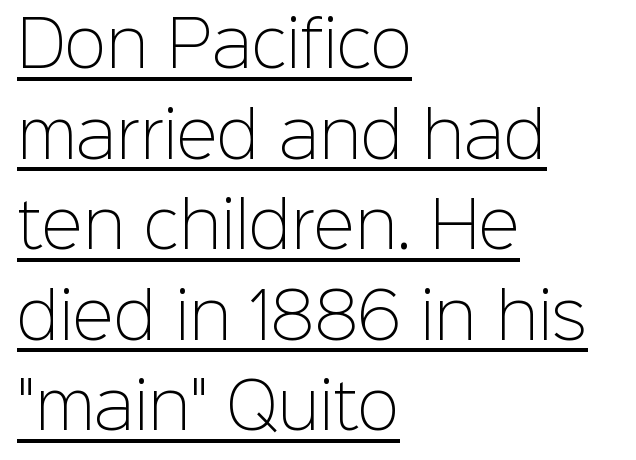
Every row of glyphs begins at an identical x-position on the left. No italicization has been applied; the sample stays upright. The letters look calm and open, with moderate or lighter stems. Reading down the column, the eye jumps a familiar distance to each next line. Regarding serifs, this sample does without them. Has an underline been added? It has.
